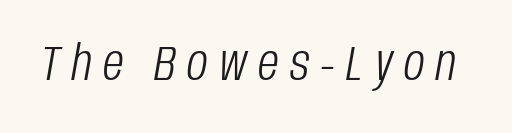
{"italic": "yes", "lean": "right", "slant_degrees": 10, "bold": "no", "weight": "light", "width": "condensed", "stroke_contrast": "low", "x_height": "large", "monospaced": "no", "underline": "no", "letter_spacing": "wide", "letter_spacing_em": 0.23, "glyph_px": 48}
